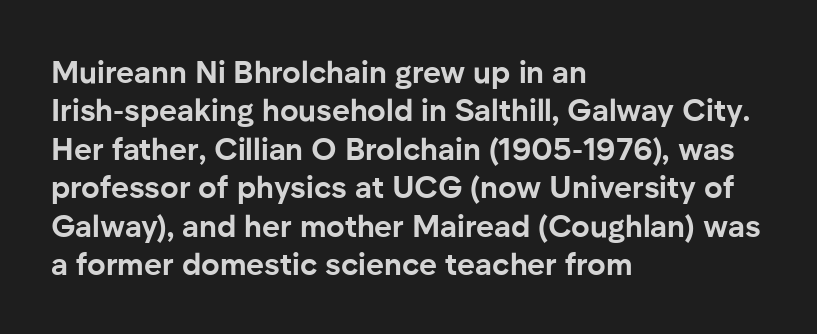
The image shows 31 px bold sans-serif type, upright; set left-aligned, line spacing 1.24x, normal letter spacing, not underlined; low stroke contrast and a medium x-height.
